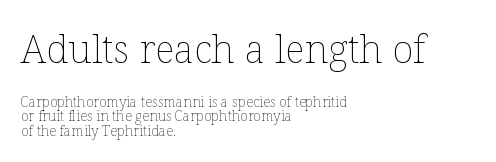
Q: Is the text bold? A: No.
Q: Is the text italic (slanted)? A: No, it is upright.
Q: Is the text underlined? A: No.
Q: How is the paragraph aligned? A: Left-aligned.
Q: Is the spacing between letters normal or unusually wide? A: Normal.
Q: Is the spacing between lines tight, normal or loose? A: Tight.
Q: Which block of text is set in a larger size, the first (top) or the second (bottom)? A: The first (top) one.
Q: Width (condensed, normal, or wide)? A: Normal.
Q: Stroke contrast? A: Low.
Q: x-height? A: Medium.
Q: Monospaced? A: No.
